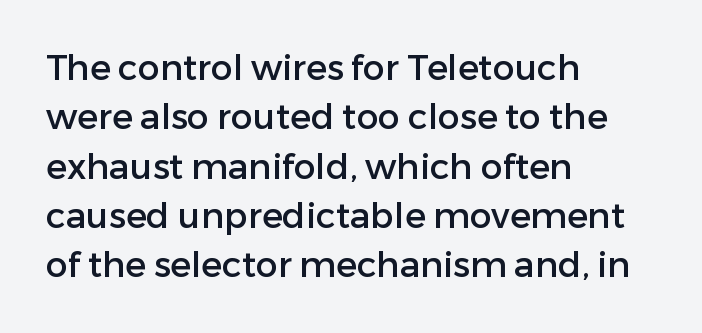
{"serif": "no", "italic": "no", "width": "normal", "stroke_contrast": "low", "x_height": "medium", "monospaced": "no", "underline": "no", "align": "left", "line_spacing": "normal", "line_spacing_ratio": 1.41, "letter_spacing": "normal", "letter_spacing_em": 0.0, "glyph_px": 35}
